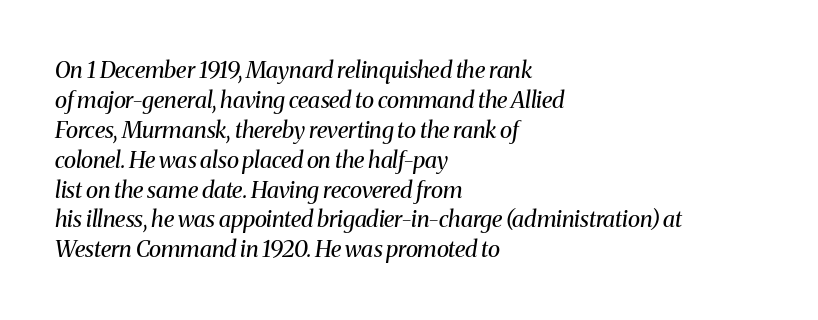
The image shows 23 px text type, italic (leaning right); set left-aligned, normal line spacing (1.3x), normal letter spacing, not underlined.
